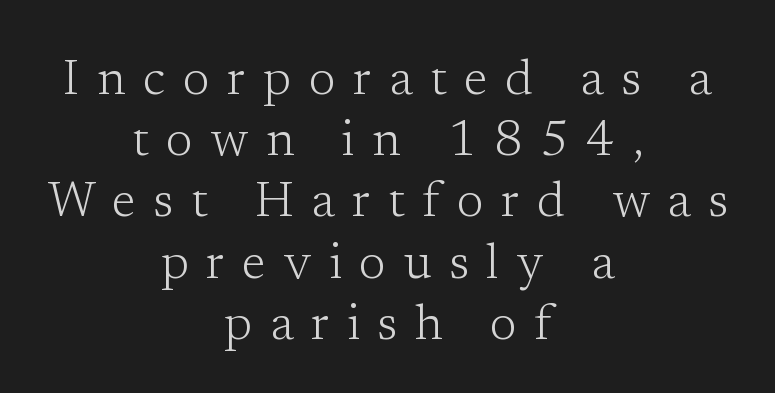
Visually the block forms a symmetrical silhouette, jagged on both flanks. The typesetting does not lean heavy: it is not bold. The letters are spread apart with noticeably loose tracking. Nobody drew a line under any word here. Varying glyph widths throughout — classic text-font behaviour.
